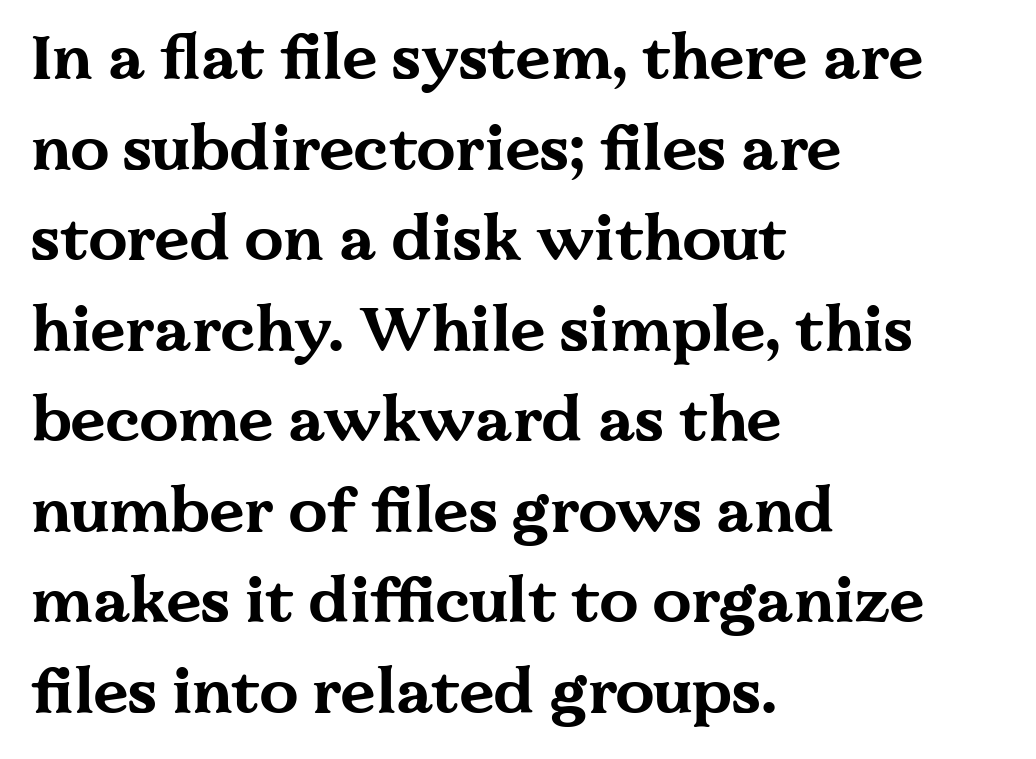
The strip under each line holds only bare page. Regarding leading, the lines here are spaced in the standard way. The typesetter chose a ragged-right arrangement here. As a designer I'd log this as weight 700, bold. Posture: upright roman.
